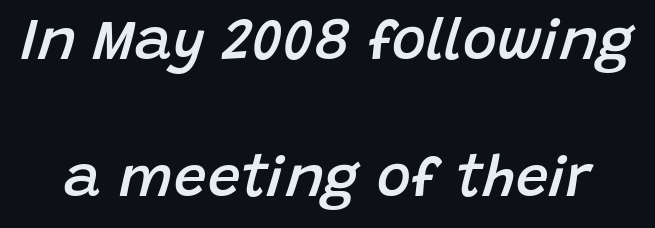
Q: Is the text bold? A: Semi-bold.
Q: Is the text italic (slanted)? A: Yes, it leans right by about 15 degrees.
Q: Is the text underlined? A: No.
Q: Is the spacing between letters normal or unusually wide? A: Normal.
Q: Is the spacing between lines tight, normal or loose? A: Loose.
Q: Width (condensed, normal, or wide)? A: Normal.
Q: Stroke contrast? A: Low.
Q: x-height? A: Large.
Q: Monospaced? A: No.
